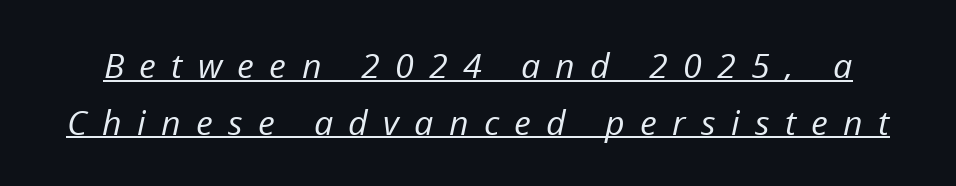
Q: Is the text bold? A: No.
Q: Is the text italic (slanted)? A: Yes, it leans right by about 12 degrees.
Q: Is the text underlined? A: Yes.
Q: Is the spacing between letters normal or unusually wide? A: Unusually wide.
Q: Is the spacing between lines tight, normal or loose? A: Normal.
Q: Width (condensed, normal, or wide)? A: Normal.
Q: Stroke contrast? A: Low.
Q: x-height? A: Medium.
Q: Monospaced? A: No.
